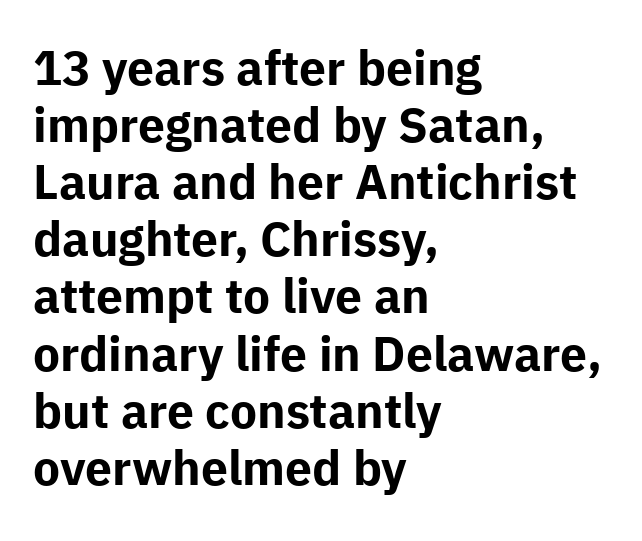
Q: Is the text bold? A: Yes.
Q: Is the text italic (slanted)? A: No, it is upright.
Q: Is the typeface a serif or a sans-serif typeface? A: Sans-serif.
Q: Is the text underlined? A: No.
Q: How is the paragraph aligned? A: Left-aligned.
Q: Is the spacing between letters normal or unusually wide? A: Normal.
Q: Width (condensed, normal, or wide)? A: Normal.
Q: Stroke contrast? A: Low.
Q: x-height? A: Medium.
Q: Monospaced? A: No.
